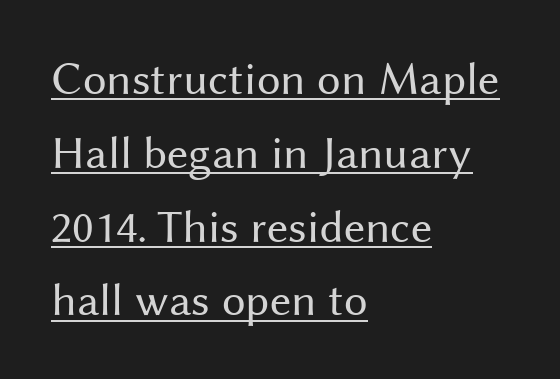
The type family on display is of the sans-serif kind. Weight: not bold — regular or lighter. The tracking reads as untouched default to a designer's eye. The lettering is marked with a stroke running underneath it. You can tell it's not italic because the verticals are truly vertical. Leading matches the norm, producing a regular column.
